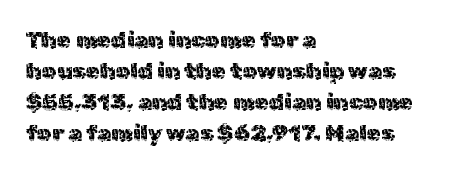
The designer left line spacing at the default. Glance below the letters and you will spot only blank space. The letters sit at their default tracking, neither squeezed nor spread. If you drew a line through each stem, it would be perfectly vertical. The compositor pushed each line to the left boundary.
